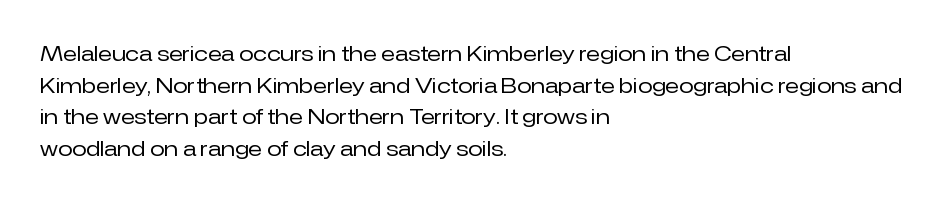
Q: Is the text bold? A: No.
Q: Is the text italic (slanted)? A: No, it is upright.
Q: Is the text underlined? A: No.
Q: How is the paragraph aligned? A: Left-aligned.
Q: Is the spacing between letters normal or unusually wide? A: Normal.
Q: Is the spacing between lines tight, normal or loose? A: Normal.
